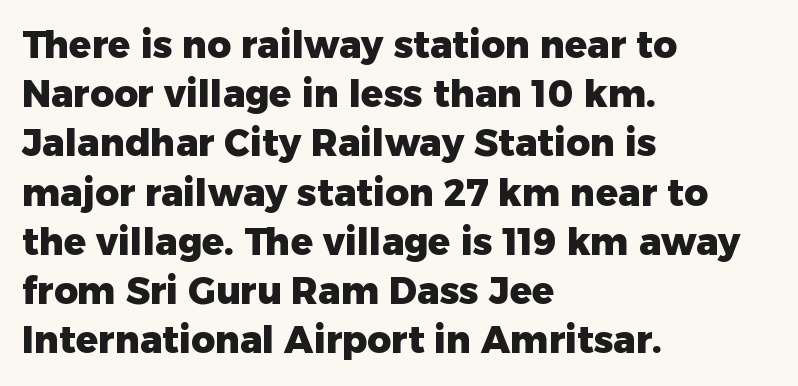
The image shows 37 px heavy sans-serif type, upright; set left-aligned, normal line spacing (1.33x), normal letter spacing, not underlined; low stroke contrast and a medium x-height.
